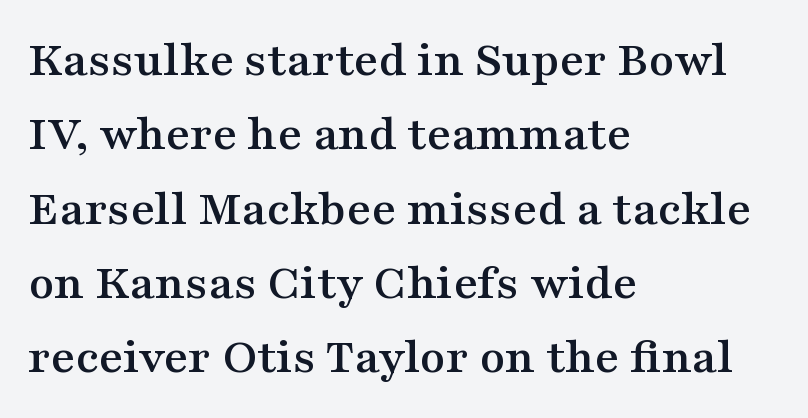
This sample has the flowing, uneven cadence of proportional lettering. Glyph-to-glyph distance matches everyday printed text. Horizontal alignment here is leftward, the default for most running prose. The foot of each line stays bare and open. Notice how the stems are strictly vertical — no italics here. Typographically, this falls in the serif category.
